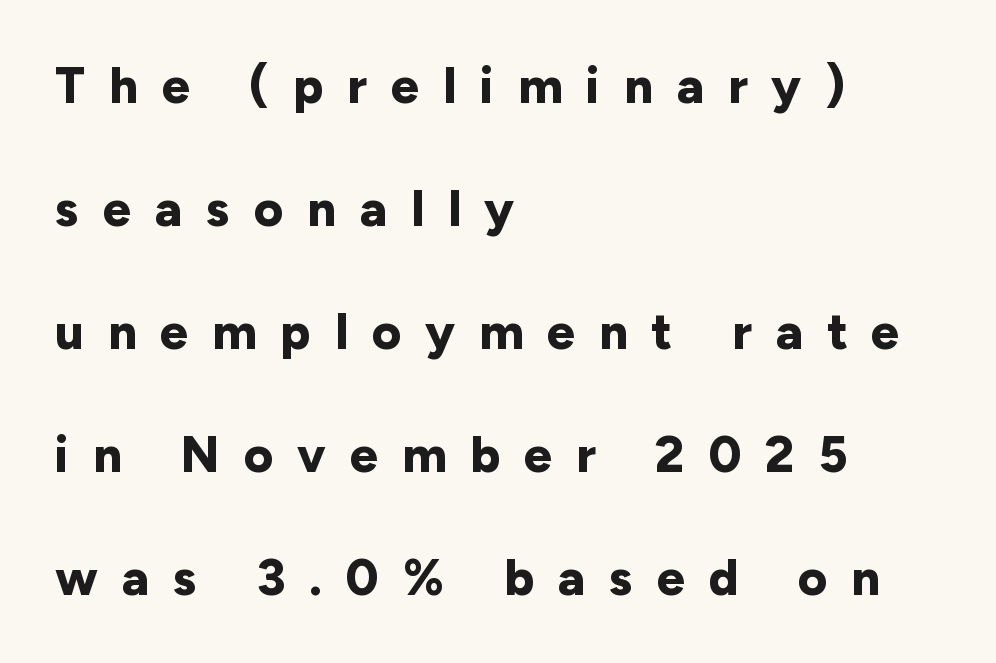
Does the lettering tilt? It doesn't — this is upright. A typesetter would label this face a sans. Nobody drew a line under any word here. Here the designer chose a conventional face with non-uniform glyph widths. A typesetter would call this leading open, well beyond the default. The line texture is sparse and dotted thanks to wide tracking.
